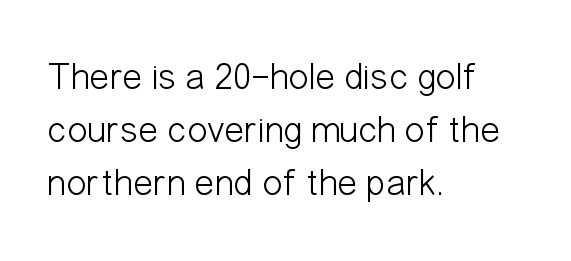
Q: Is the text bold? A: No.
Q: Is the text italic (slanted)? A: No, it is upright.
Q: Is the typeface a serif or a sans-serif typeface? A: Sans-serif.
Q: Is the text underlined? A: No.
Q: How is the paragraph aligned? A: Left-aligned.
Q: Is the spacing between letters normal or unusually wide? A: Normal.
Q: Is the spacing between lines tight, normal or loose? A: Normal.
Q: Width (condensed, normal, or wide)? A: Condensed.
Q: Stroke contrast? A: Low.
Q: x-height? A: Medium.
Q: Monospaced? A: No.
